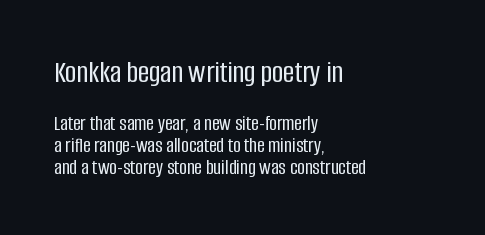
The image shows 31 px condensed sans-serif type, upright; set left-aligned, tight line spacing (1.04x), normal letter spacing, not underlined; the first (top) block is 1.48x larger; low stroke contrast and a large x-height.
